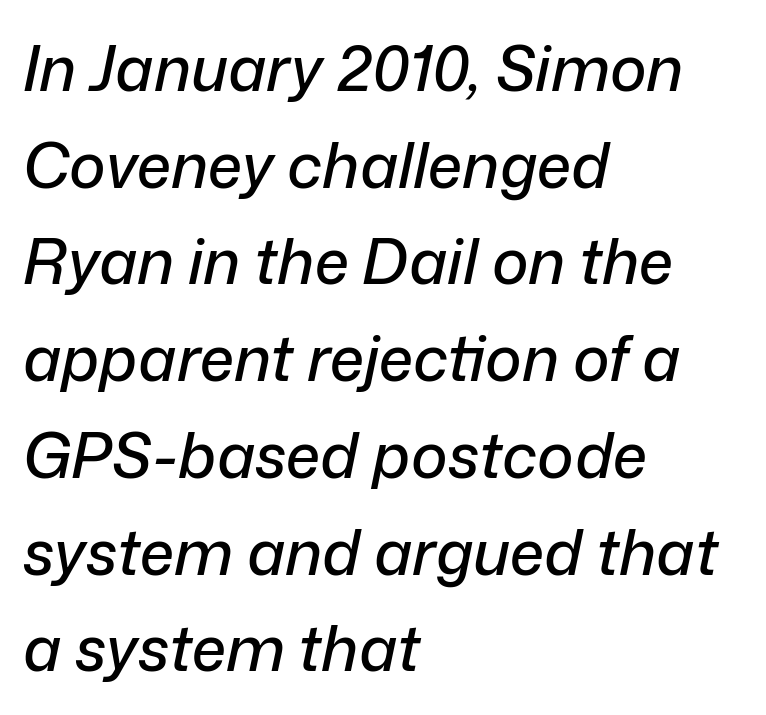
The image shows 62 px text type, italic (leaning right); set left-aligned, normal line spacing (1.56x), normal letter spacing, not underlined; low stroke contrast and a medium x-height.
